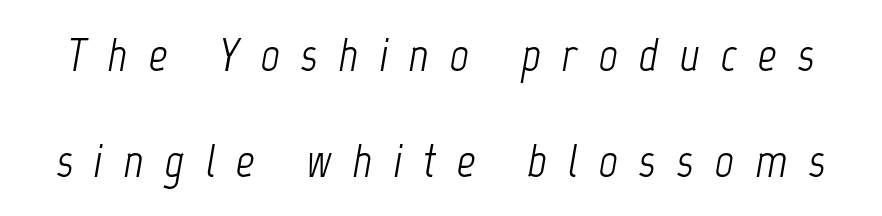
The area under the type is left untouched. You could only call the tracking loose — the letters float apart. A typesetter would call this proportional, since set widths differ per character. The letterforms sit at book weight or below.
